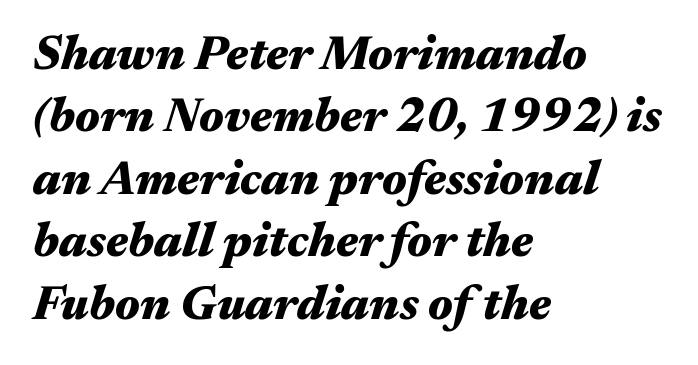
The image shows 48 px heavy, wide type, italic (leaning right); set left-aligned, normal line spacing (1.3x), normal letter spacing, not underlined; medium stroke contrast and a medium x-height.
